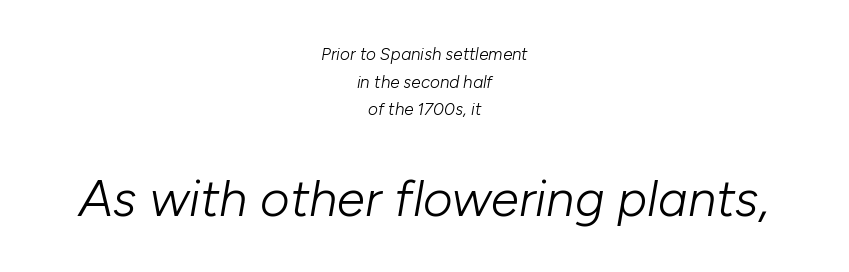
Q: Is the text bold? A: No.
Q: Is the text italic (slanted)? A: Yes, it leans right by about 10 degrees.
Q: Is the text underlined? A: No.
Q: How is the paragraph aligned? A: Centered.
Q: Is the spacing between letters normal or unusually wide? A: Normal.
Q: Is the spacing between lines tight, normal or loose? A: Normal.
Q: Which block of text is set in a larger size, the first (top) or the second (bottom)? A: The second (bottom) one.
Q: Width (condensed, normal, or wide)? A: Normal.
Q: Stroke contrast? A: Low.
Q: x-height? A: Medium.
Q: Monospaced? A: No.
